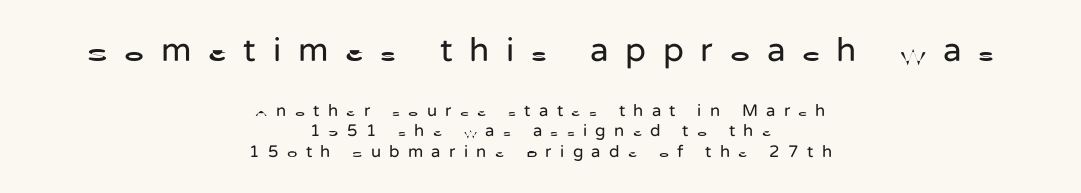
{"serif": "no", "italic": "no", "bold": "no", "weight": "regular", "width": "normal", "stroke_contrast": "low", "x_height": "medium", "monospaced": "no", "underline": "no", "align": "center", "line_spacing_ratio": 1.22, "letter_spacing": "wide", "letter_spacing_em": 0.49, "larger_block": "first", "size_ratio": 2.0, "glyph_px": 34}
